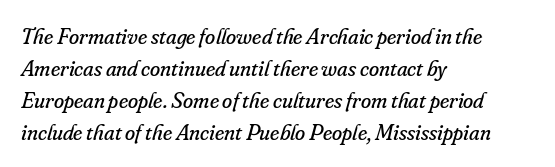
The image shows 23 px text type, italic (leaning right); set left-aligned, normal line spacing (1.39x), normal letter spacing, not underlined.
